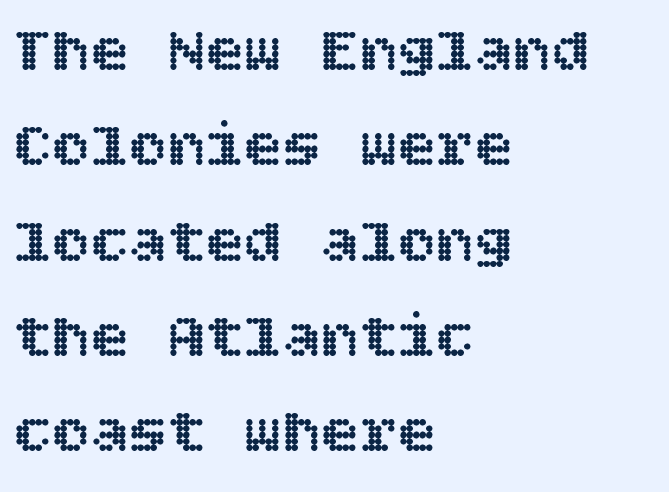
Q: Is the text italic (slanted)? A: No, it is upright.
Q: Is the text underlined? A: No.
Q: How is the paragraph aligned? A: Left-aligned.
Q: Is the spacing between letters normal or unusually wide? A: Normal.
Q: Is the spacing between lines tight, normal or loose? A: Normal.
Q: Width (condensed, normal, or wide)? A: Normal.
Q: x-height? A: Large.
